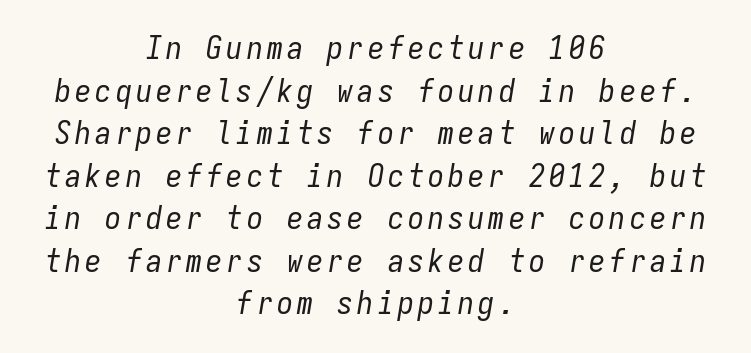
{"italic": "yes", "lean": "right", "slant_degrees": 9, "bold": "no", "weight": "regular", "width": "condensed", "stroke_contrast": "low", "x_height": "medium", "monospaced": "yes", "underline": "no", "align": "center", "line_spacing": "normal", "line_spacing_ratio": 1.33, "glyph_px": 32}
